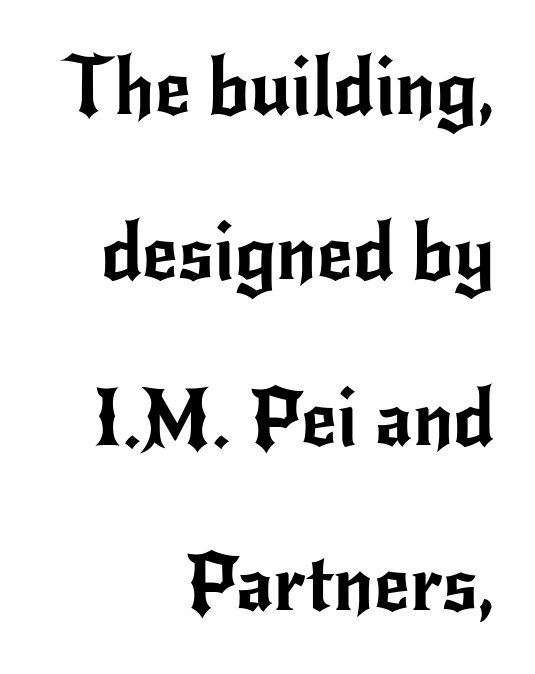
Check the space under the baseline: it is left empty. Whoever set this chose breathing room over compactness in the vertical rhythm. All the whitespace from short lines collects on the left. What kind of face is this? One without serifs — a sans. A typesetter would call this proportional, since set widths differ per character. In terms of letterspacing, this is plain default setting.
